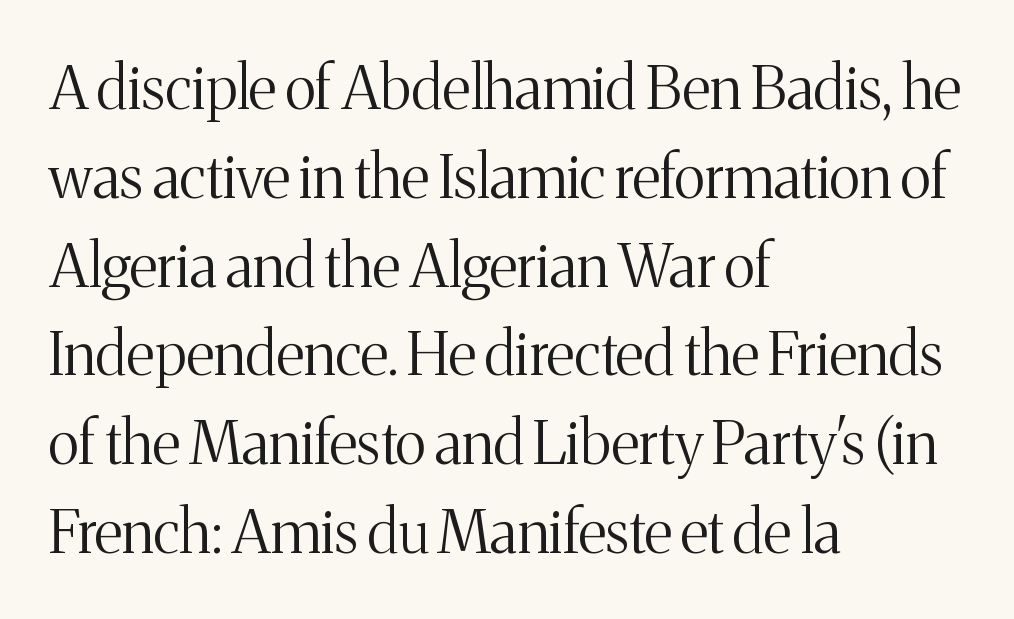
Character widths vary here, with narrow letters taking less room than wide ones. Honestly, there is no underline to notice here at all. If you drew a ruler down the left edge, every line would touch it. Nope, not italic — everything's standing straight.
